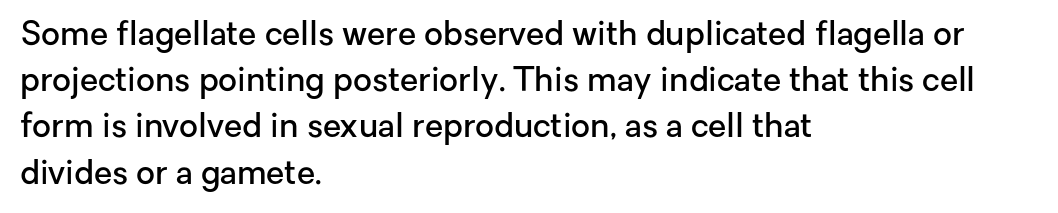
The image shows 33 px semibold sans-serif type, upright; set left-aligned, normal line spacing (1.4x), normal letter spacing, not underlined; low stroke contrast and a medium x-height.
